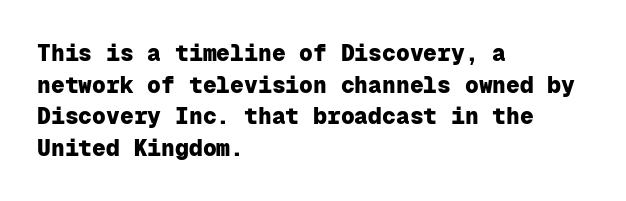
Q: Is the text bold? A: Yes.
Q: Is the text italic (slanted)? A: No, it is upright.
Q: Is the text underlined? A: No.
Q: How is the paragraph aligned? A: Left-aligned.
Q: Is the spacing between letters normal or unusually wide? A: Normal.
Q: Is the spacing between lines tight, normal or loose? A: Normal.
